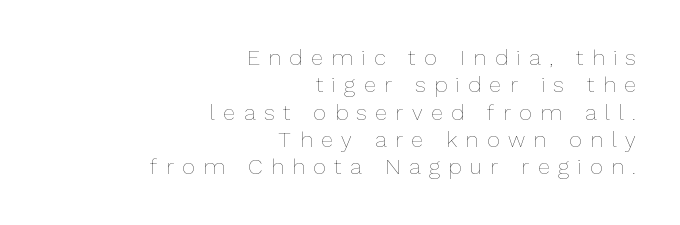
The image shows 22 px text type, upright; set right-aligned, line spacing 1.24x, unusually wide letter spacing (+0.39 em), not underlined.
